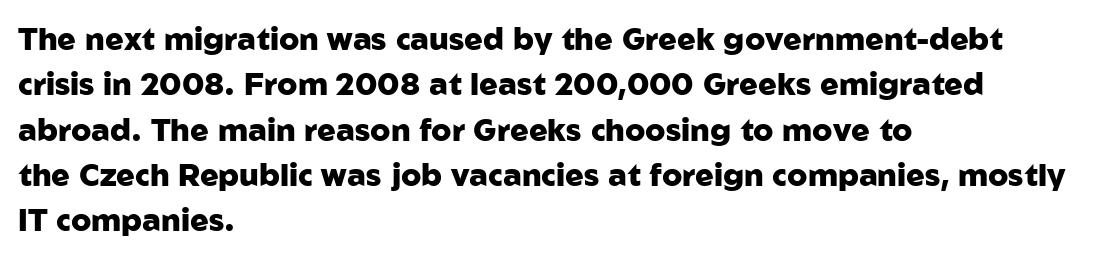
Q: Is the text bold? A: Yes.
Q: Is the text italic (slanted)? A: No, it is upright.
Q: Is the typeface a serif or a sans-serif typeface? A: Sans-serif.
Q: Is the text underlined? A: No.
Q: How is the paragraph aligned? A: Left-aligned.
Q: Is the spacing between letters normal or unusually wide? A: Normal.
Q: Is the spacing between lines tight, normal or loose? A: Normal.
Q: Width (condensed, normal, or wide)? A: Normal.
Q: Stroke contrast? A: Low.
Q: x-height? A: Medium.
Q: Monospaced? A: No.
